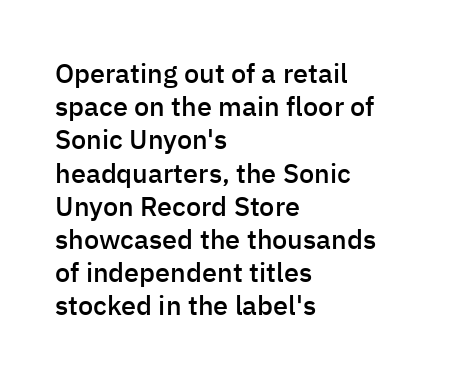
The image shows 27 px text type, upright; set left-aligned, line spacing 1.23x, normal letter spacing, not underlined.
